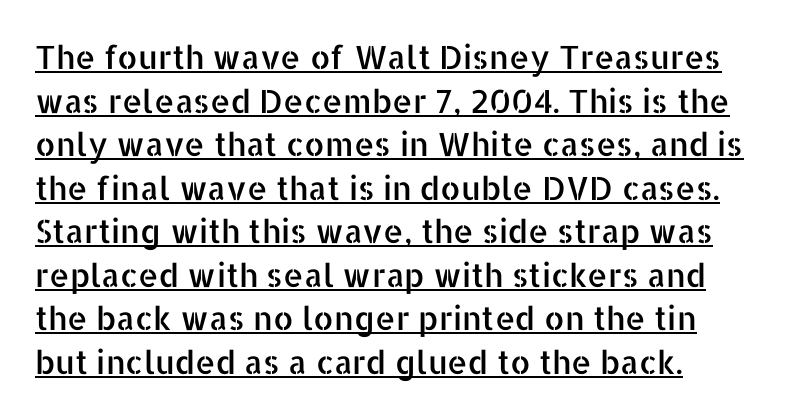
{"serif": "no", "italic": "no", "width": "normal", "stroke_contrast": "low", "x_height": "medium", "monospaced": "no", "underline": "yes", "line_spacing": "normal", "line_spacing_ratio": 1.36, "letter_spacing": "normal", "letter_spacing_em": 0.0, "glyph_px": 32}
